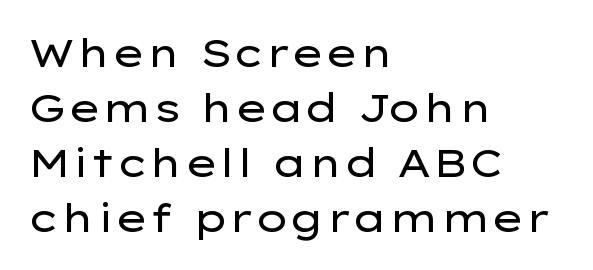
Q: Is the text bold? A: No.
Q: Is the text italic (slanted)? A: No, it is upright.
Q: Is the typeface a serif or a sans-serif typeface? A: Sans-serif.
Q: Is the text underlined? A: No.
Q: How is the paragraph aligned? A: Left-aligned.
Q: Is the spacing between letters normal or unusually wide? A: Normal.
Q: Is the spacing between lines tight, normal or loose? A: Normal.
Q: Width (condensed, normal, or wide)? A: Wide.
Q: Stroke contrast? A: Low.
Q: x-height? A: Medium.
Q: Monospaced? A: No.
